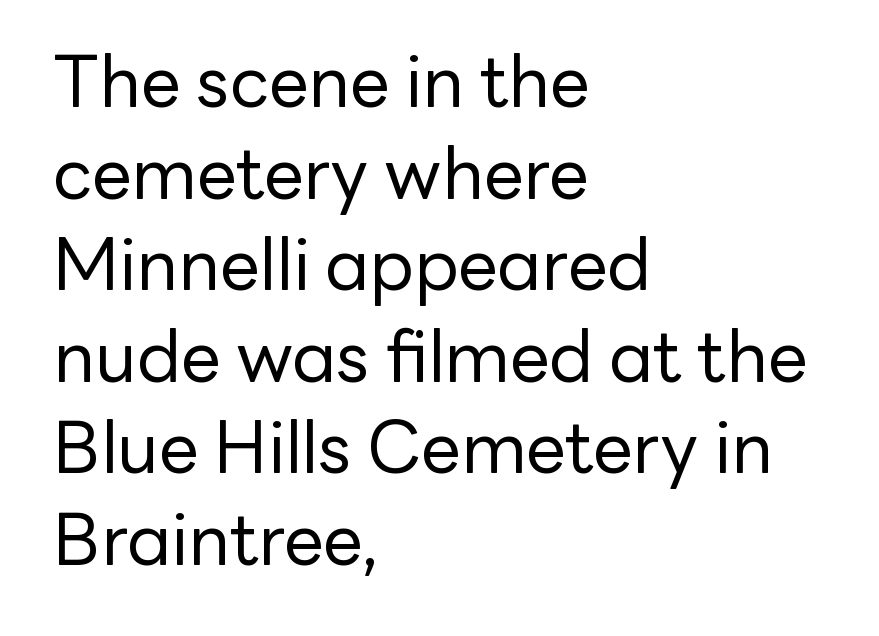
The image shows 71 px regular-weight sans-serif type, upright; set left-aligned, normal line spacing (1.29x), normal letter spacing, not underlined; low stroke contrast and a medium x-height.
